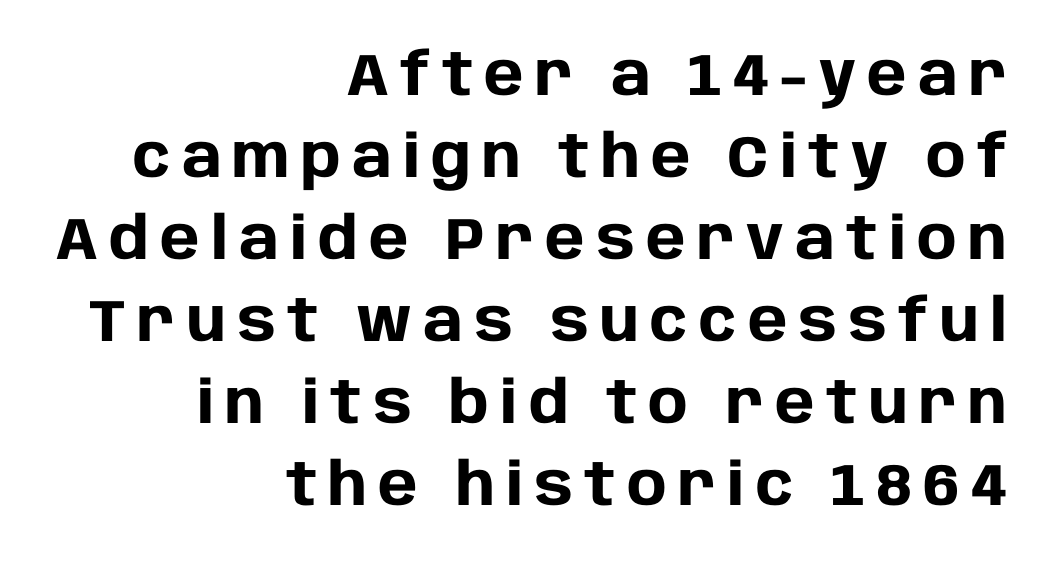
The image shows 59 px heavy sans-serif type, upright; set right-aligned, normal line spacing (1.39x), not underlined; low stroke contrast and a large x-height.
